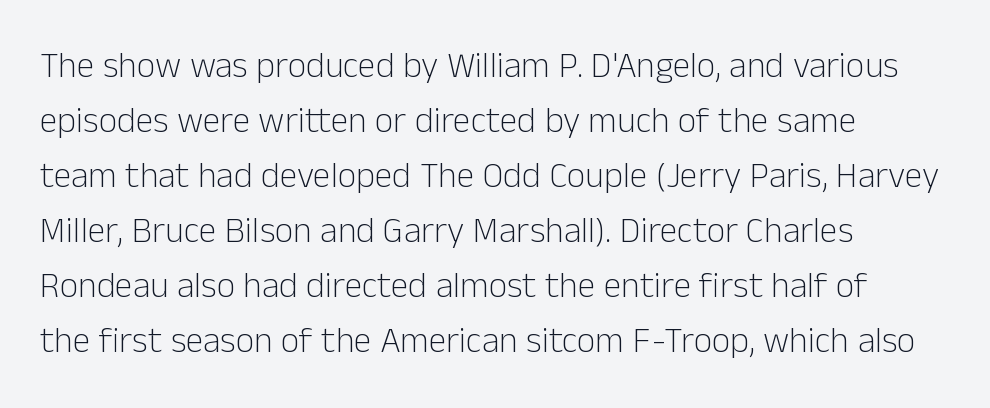
Q: Is the text bold? A: No.
Q: Is the text italic (slanted)? A: No, it is upright.
Q: Is the typeface a serif or a sans-serif typeface? A: Sans-serif.
Q: Is the text underlined? A: No.
Q: How is the paragraph aligned? A: Left-aligned.
Q: Is the spacing between letters normal or unusually wide? A: Normal.
Q: Is the spacing between lines tight, normal or loose? A: Normal.
Q: Width (condensed, normal, or wide)? A: Normal.
Q: Stroke contrast? A: Low.
Q: x-height? A: Medium.
Q: Monospaced? A: No.
